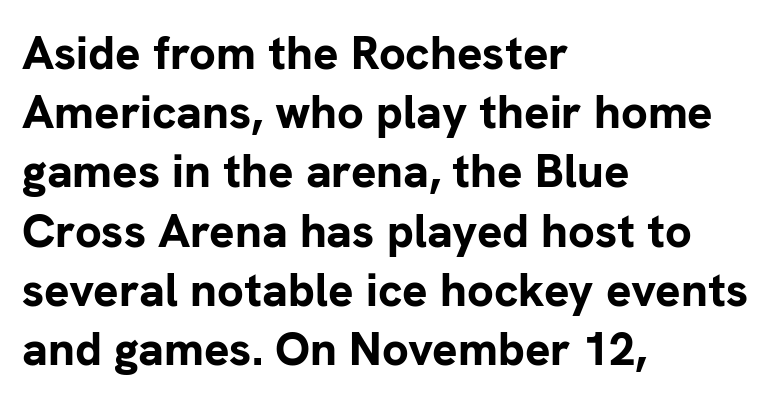
Q: Is the text bold? A: Yes.
Q: Is the text italic (slanted)? A: No, it is upright.
Q: Is the typeface a serif or a sans-serif typeface? A: Sans-serif.
Q: Is the text underlined? A: No.
Q: How is the paragraph aligned? A: Left-aligned.
Q: Is the spacing between letters normal or unusually wide? A: Normal.
Q: Is the spacing between lines tight, normal or loose? A: Normal.
Q: Width (condensed, normal, or wide)? A: Normal.
Q: Stroke contrast? A: Low.
Q: x-height? A: Medium.
Q: Monospaced? A: No.
